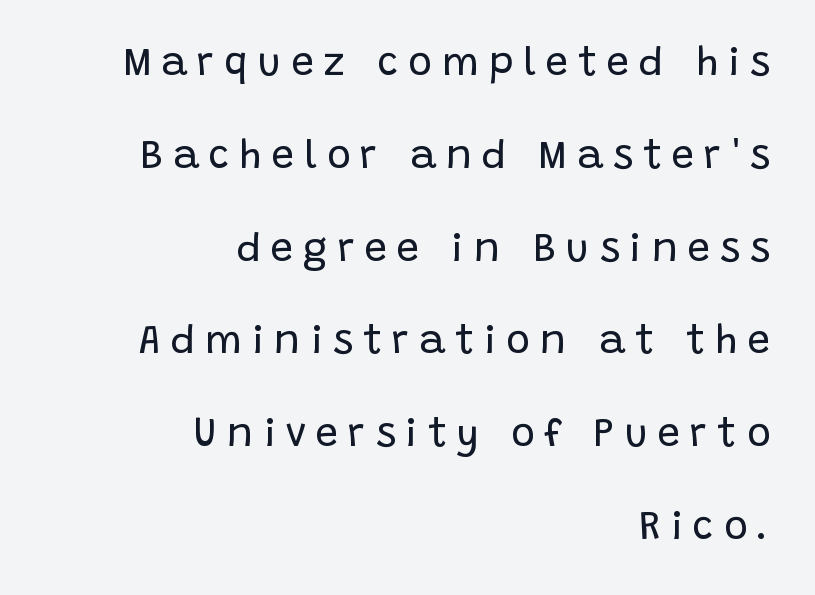
The image shows 40 px regular-weight sans-serif type, upright; set right-aligned, loose line spacing (2.32x), unusually wide letter spacing (+0.25 em), not underlined; low stroke contrast and a large x-height.
